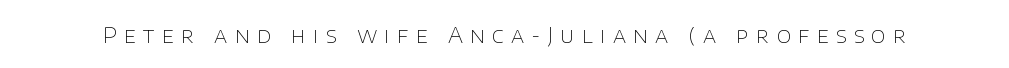
Q: Is the text bold? A: No.
Q: Is the text italic (slanted)? A: No, it is upright.
Q: Is the text underlined? A: No.
Q: Is the spacing between letters normal or unusually wide? A: Unusually wide.
